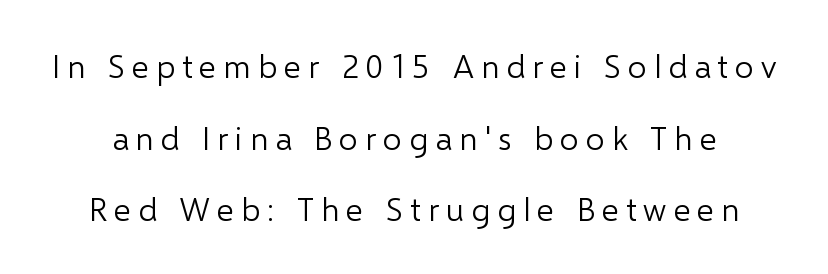
If you measured baseline to baseline, you'd find a long distance. Only glyphs here, with clear space below each row. Regarding serifs, this sample does without them. This rendering widens character spacing well past its baseline value. The letterforms sit at book weight or below.
